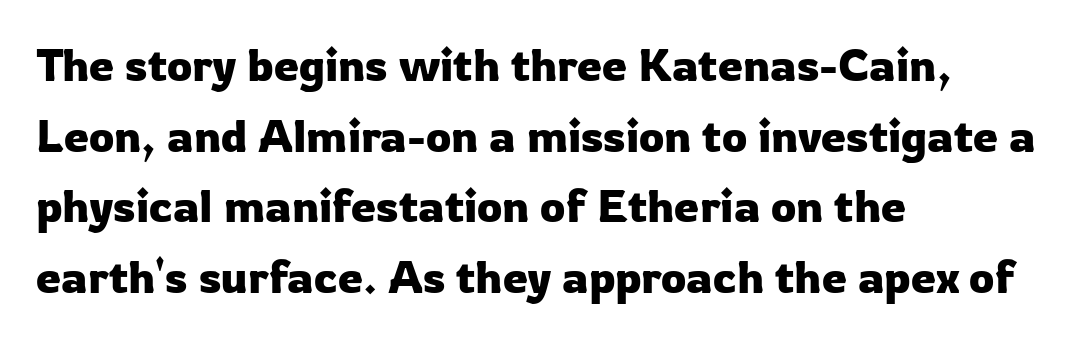
The image shows 45 px sans-serif type, upright; set left-aligned, normal line spacing (1.57x), normal letter spacing, not underlined; low stroke contrast and a medium x-height.
